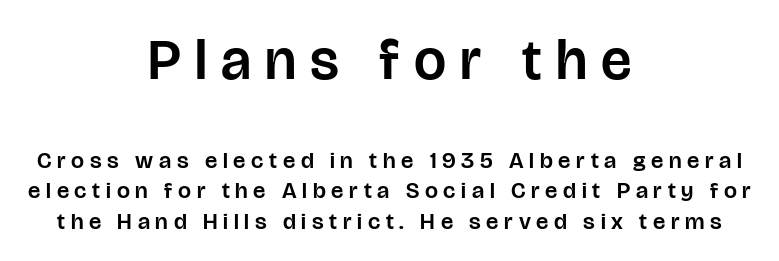
Q: Is the text italic (slanted)? A: No, it is upright.
Q: Is the typeface a serif or a sans-serif typeface? A: Sans-serif.
Q: Is the text underlined? A: No.
Q: How is the paragraph aligned? A: Centered.
Q: Is the spacing between letters normal or unusually wide? A: Unusually wide.
Q: Is the spacing between lines tight, normal or loose? A: Normal.
Q: Which block of text is set in a larger size, the first (top) or the second (bottom)? A: The first (top) one.
Q: Width (condensed, normal, or wide)? A: Normal.
Q: Stroke contrast? A: Low.
Q: x-height? A: Large.
Q: Monospaced? A: No.
